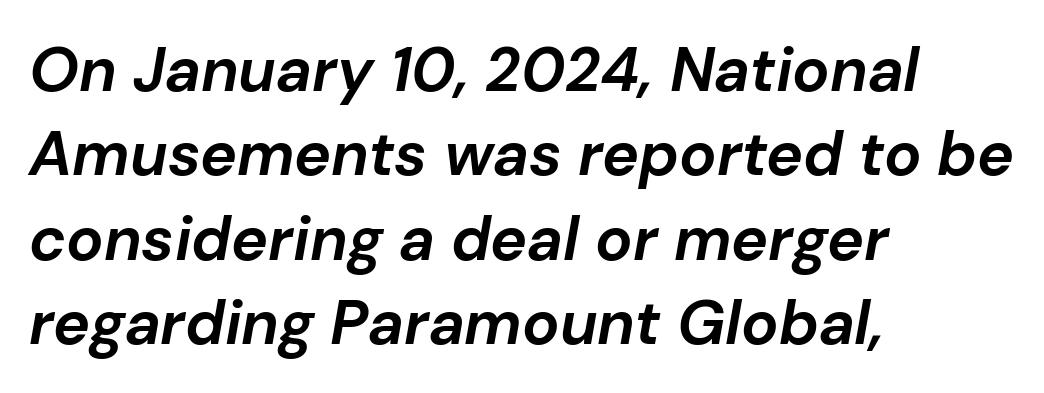
The image shows 62 px bold type, italic (leaning right); set left-aligned, normal line spacing (1.36x), normal letter spacing, not underlined; low stroke contrast and a medium x-height.
